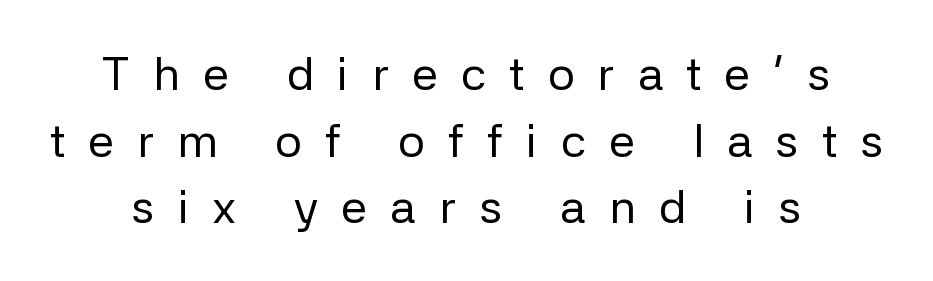
You could only call the tracking loose — the letters float apart. Leading: standard. Typographically, this falls in the sans-serif category. Check the space under the baseline: it is left empty. This sample has the flowing, uneven cadence of proportional lettering.
